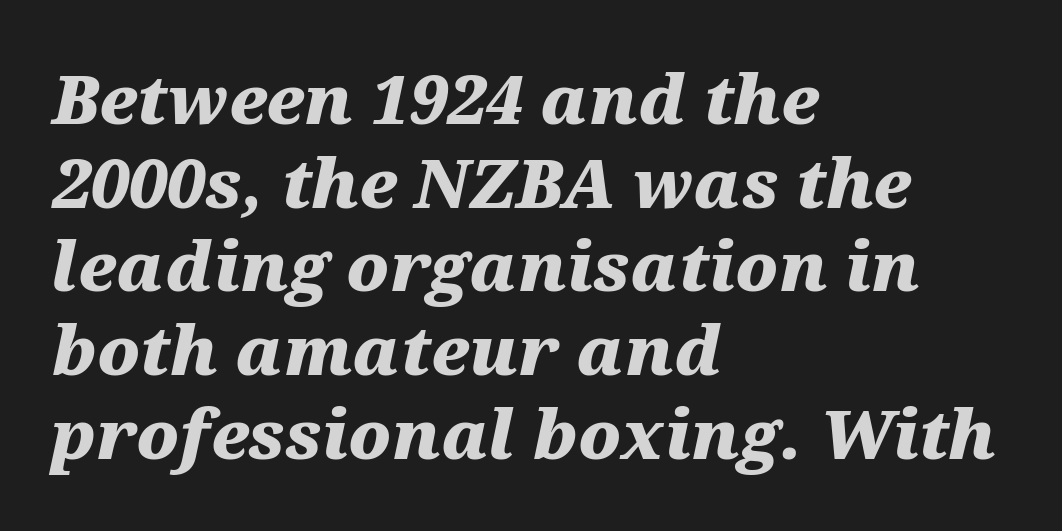
Letter spacing: default. Looks like regular typesetting: each glyph gets only the width it needs. Compared with an ordinary text face, these strokes are far heavier — a full bold. The lines sit at an ordinary, default distance from one another.
